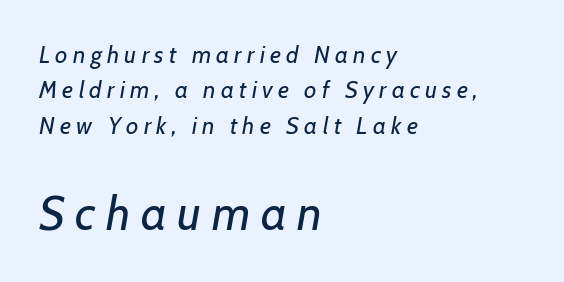
Q: Is the text bold? A: No.
Q: Is the text italic (slanted)? A: Yes, it leans right by about 7 degrees.
Q: Is the text underlined? A: No.
Q: How is the paragraph aligned? A: Left-aligned.
Q: Is the spacing between letters normal or unusually wide? A: Unusually wide.
Q: Is the spacing between lines tight, normal or loose? A: Normal.
Q: Which block of text is set in a larger size, the first (top) or the second (bottom)? A: The second (bottom) one.
Q: Width (condensed, normal, or wide)? A: Normal.
Q: Stroke contrast? A: Low.
Q: x-height? A: Medium.
Q: Monospaced? A: No.
